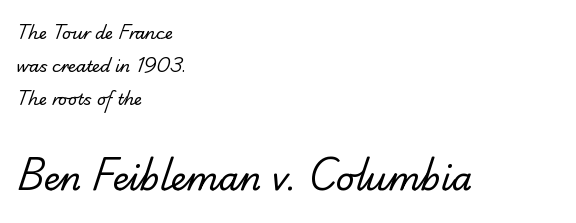
The image shows 33 px regular-weight serif type; set left-aligned, loose line spacing (2.07x), normal letter spacing, not underlined; the second (bottom) block is 2.06x larger; low stroke contrast and a small x-height.
